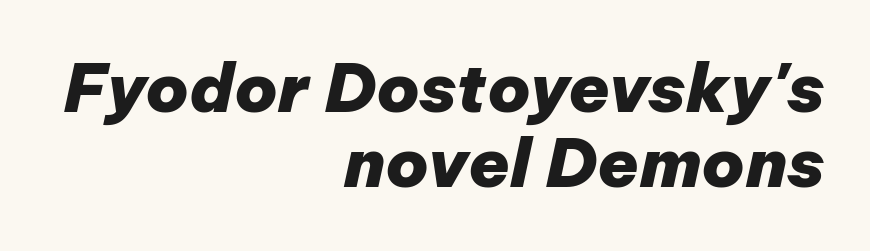
Q: Is the text bold? A: Yes.
Q: Is the text italic (slanted)? A: Yes, it leans right by about 12 degrees.
Q: Is the text underlined? A: No.
Q: How is the paragraph aligned? A: Right-aligned.
Q: Is the spacing between letters normal or unusually wide? A: Normal.
Q: Is the spacing between lines tight, normal or loose? A: Tight.
Q: Width (condensed, normal, or wide)? A: Normal.
Q: Stroke contrast? A: Low.
Q: x-height? A: Medium.
Q: Monospaced? A: No.
